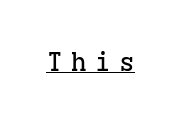
The image shows 26 px text type, upright; set unusually wide letter spacing (+0.32 em), underlined.
